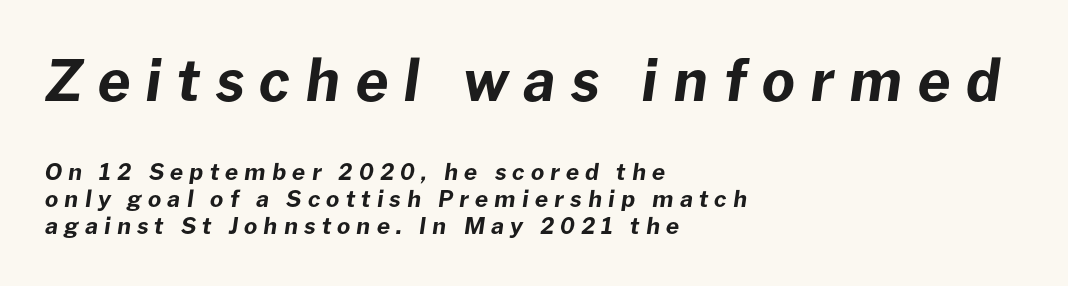
The words here are not underlined. The passage shown is typed in a proportional face where columns would drift. Loose tracking; the words dissolve into strings of separated letters. The specimen reads as italic at a glance.
